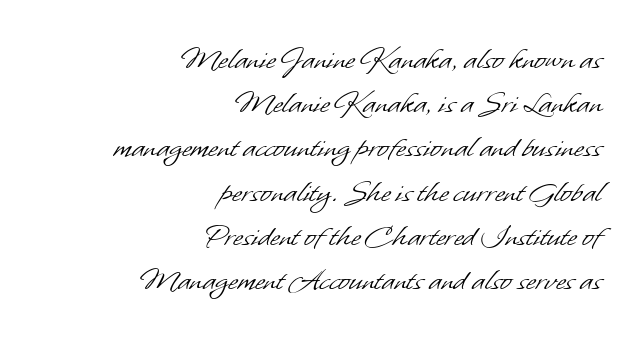
Q: Is the text bold? A: No.
Q: Is the typeface a serif or a sans-serif typeface? A: Sans-serif.
Q: Is the text underlined? A: No.
Q: How is the paragraph aligned? A: Right-aligned.
Q: Is the spacing between letters normal or unusually wide? A: Normal.
Q: Is the spacing between lines tight, normal or loose? A: Normal.
Q: Width (condensed, normal, or wide)? A: Normal.
Q: Stroke contrast? A: Low.
Q: x-height? A: Small.
Q: Monospaced? A: No.
